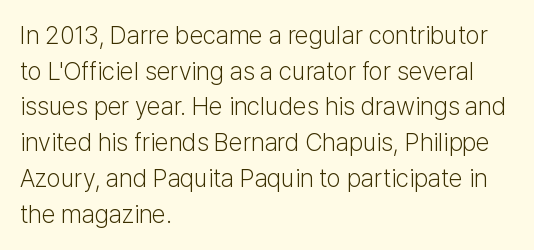
No word sits above an underline. These lines stack with their left ends in a neat column. The line-height multiplier appears to be the usual default. Ordinary non-slanted type is in use. Students, note that the glyphs here touch the page at normal intervals.
